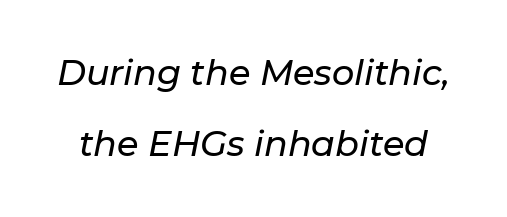
The image shows 35 px text type, italic (leaning right); set loose line spacing (2.04x), normal letter spacing, not underlined; low stroke contrast and a medium x-height.
